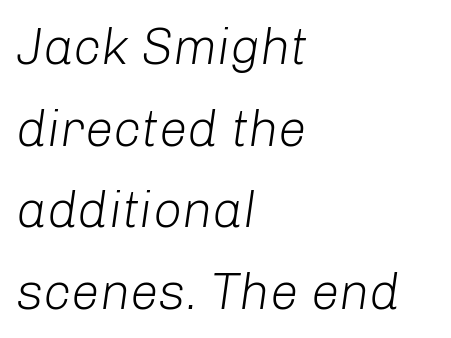
The image shows 51 px light type, italic (leaning right); set left-aligned, normal line spacing (1.6x), normal letter spacing, not underlined; low stroke contrast and a medium x-height.
